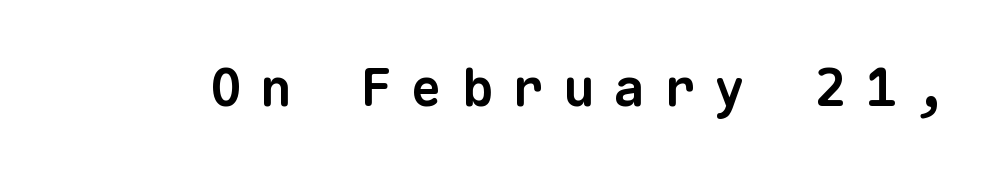
The face used here is a sans, in the tradition of grotesques and geometrics. Typesetter's note: full bold, strokes at maximum text heaviness. Underlining? Definitely not there. This rendering widens character spacing well past its baseline value.
